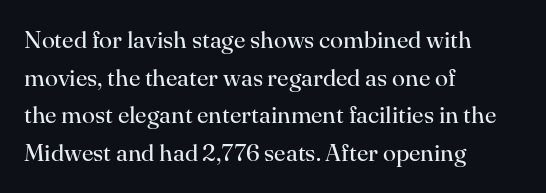
{"italic": "no", "bold": "no", "underline": "no", "align": "left", "line_spacing": "normal", "line_spacing_ratio": 1.57, "letter_spacing": "normal", "letter_spacing_em": 0.0, "glyph_px": 24}
